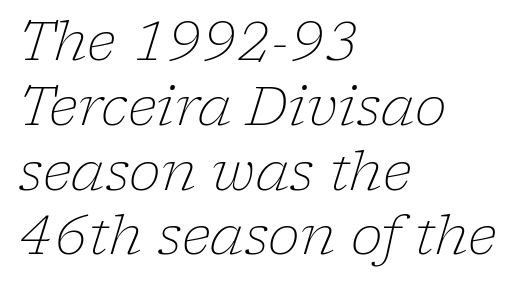
Q: Is the text bold? A: No.
Q: Is the text italic (slanted)? A: Yes, it leans right by about 17 degrees.
Q: Is the typeface a serif or a sans-serif typeface? A: Serif.
Q: Is the text underlined? A: No.
Q: How is the paragraph aligned? A: Left-aligned.
Q: Is the spacing between letters normal or unusually wide? A: Normal.
Q: Width (condensed, normal, or wide)? A: Normal.
Q: Stroke contrast? A: Low.
Q: x-height? A: Medium.
Q: Monospaced? A: No.
